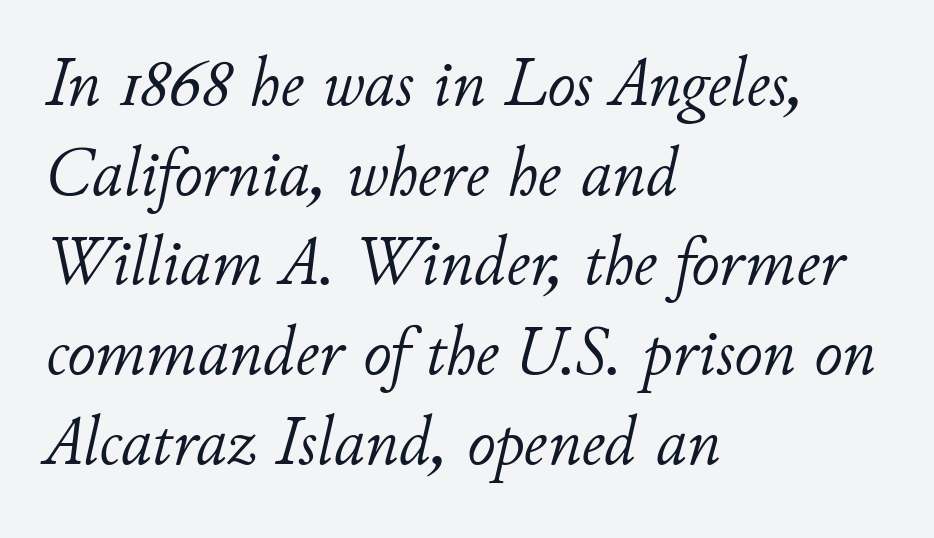
{"italic": "yes", "lean": "right", "slant_degrees": 11, "bold": "no", "weight": "light", "width": "normal", "stroke_contrast": "low", "x_height": "small", "monospaced": "no", "underline": "no", "align": "left", "line_spacing": "normal", "line_spacing_ratio": 1.3, "letter_spacing": "normal", "letter_spacing_em": 0.0, "glyph_px": 69}
